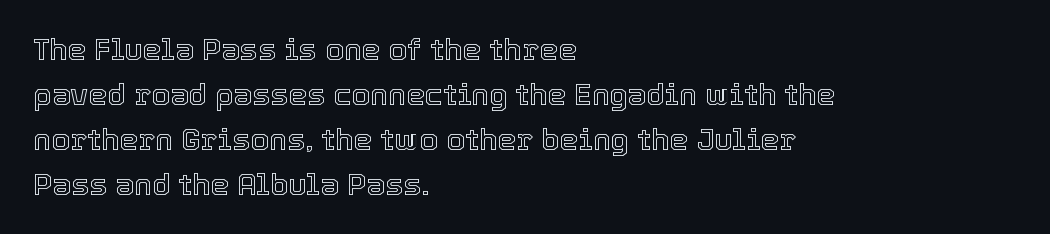
{"italic": "no", "width": "normal", "x_height": "medium", "monospaced": "no", "underline": "no", "align": "left", "line_spacing": "normal", "line_spacing_ratio": 1.5, "letter_spacing": "normal", "letter_spacing_em": 0.0, "glyph_px": 30}
